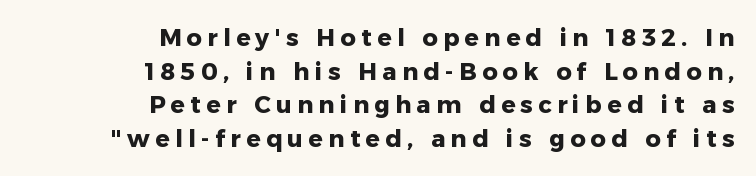
{"italic": "no", "bold": "yes", "underline": "no", "align": "right", "line_spacing": "normal", "line_spacing_ratio": 1.4, "letter_spacing": "wide", "letter_spacing_em": 0.22, "glyph_px": 24}
